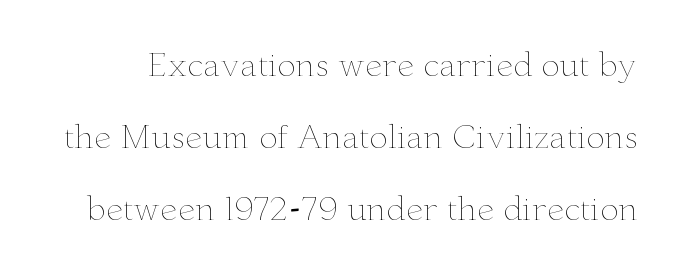
{"italic": "no", "bold": "no", "weight": "thin", "width": "wide", "stroke_contrast": "low", "x_height": "small", "monospaced": "no", "underline": "no", "line_spacing": "loose", "line_spacing_ratio": 2.32, "letter_spacing": "normal", "letter_spacing_em": 0.0, "glyph_px": 31}
